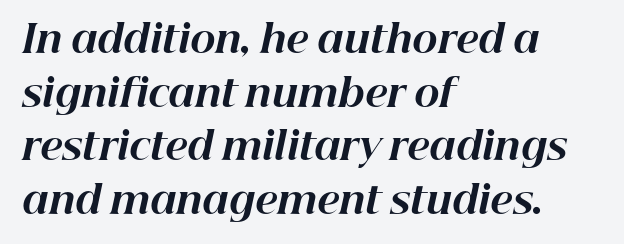
The image shows 38 px bold type, italic (leaning right); set left-aligned, normal line spacing (1.41x), normal letter spacing, not underlined; high stroke contrast and a medium x-height.
